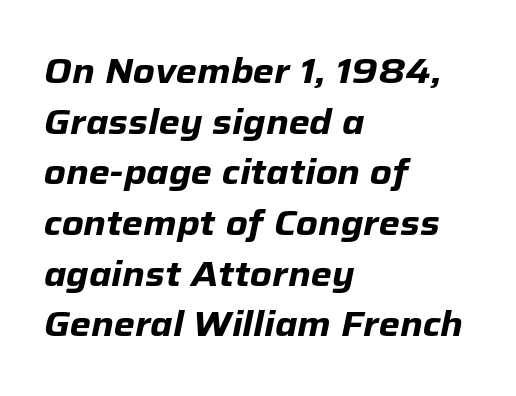
Q: Is the text bold? A: Yes.
Q: Is the text italic (slanted)? A: Yes, it leans right by about 12 degrees.
Q: Is the text underlined? A: No.
Q: How is the paragraph aligned? A: Left-aligned.
Q: Is the spacing between letters normal or unusually wide? A: Normal.
Q: Is the spacing between lines tight, normal or loose? A: Normal.
Q: Width (condensed, normal, or wide)? A: Normal.
Q: Stroke contrast? A: Low.
Q: x-height? A: Medium.
Q: Monospaced? A: No.
